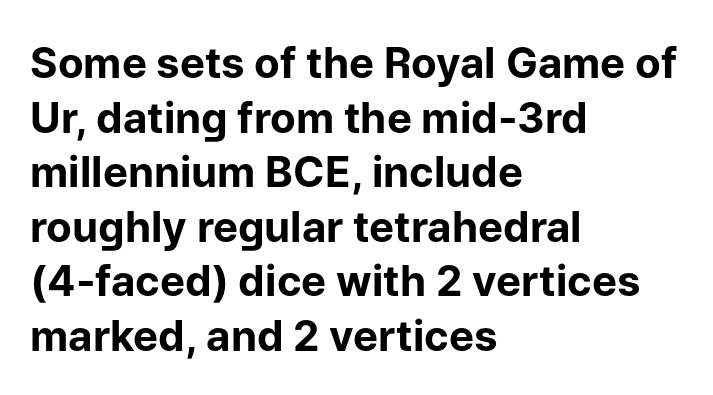
The image shows 42 px bold sans-serif type, upright; set left-aligned, normal line spacing (1.3x), normal letter spacing, not underlined; low stroke contrast and a medium x-height.
